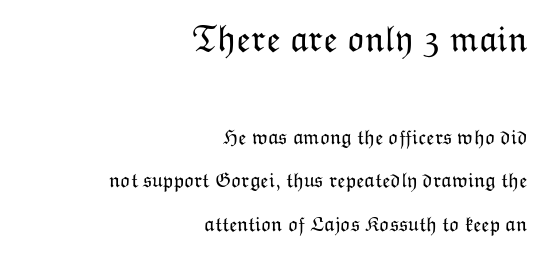
The image shows 37 px light type, upright; set right-aligned, loose line spacing (2.05x), normal letter spacing, not underlined; the first (top) block is 1.76x larger; low stroke contrast and a medium x-height.
